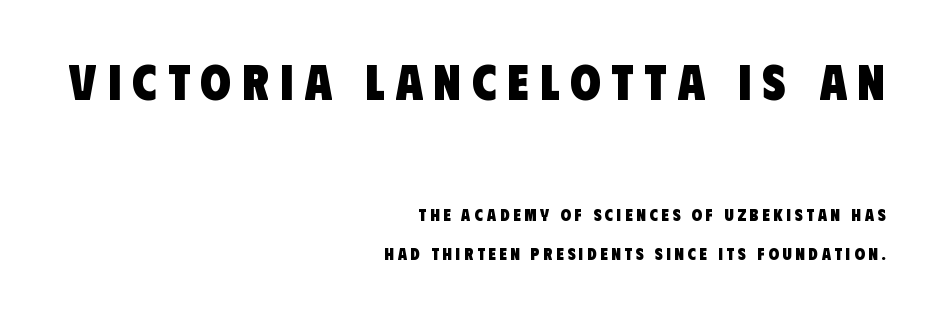
The image shows 50 px heavy, condensed sans-serif type; set right-aligned, loose line spacing (2.3x), unusually wide letter spacing (+0.22 em), not underlined; the first (top) block is 2.94x larger; low stroke contrast and a large x-height.
